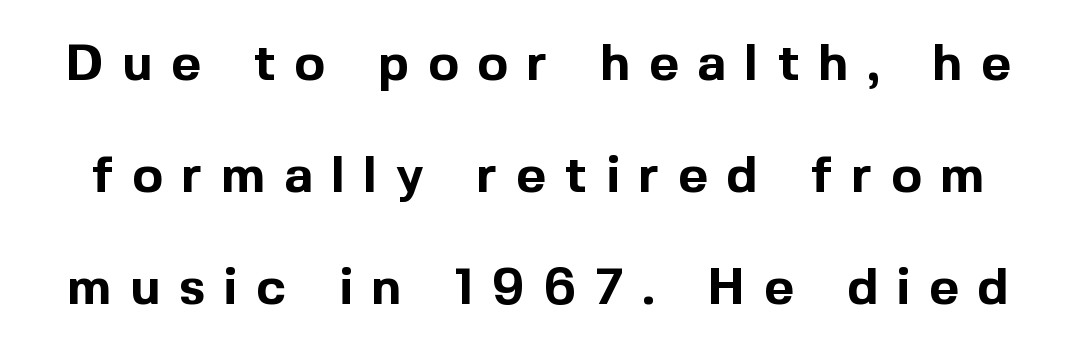
{"serif": "no", "italic": "no", "bold": "yes", "weight": "bold", "width": "normal", "x_height": "medium", "monospaced": "no", "underline": "no", "line_spacing": "loose", "line_spacing_ratio": 2.2, "letter_spacing": "wide", "letter_spacing_em": 0.37, "glyph_px": 51}
